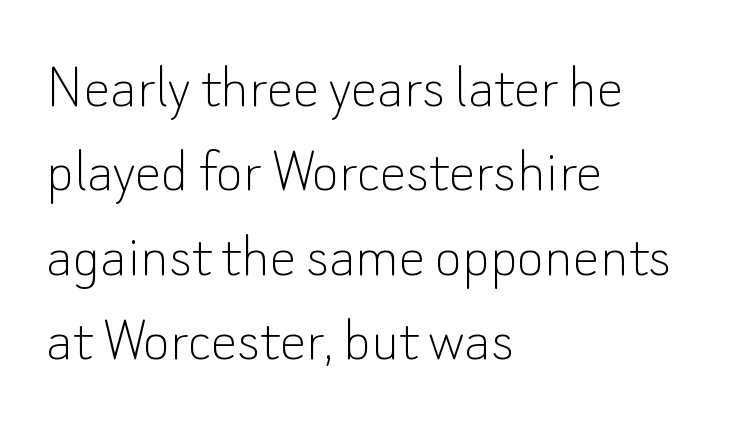
Italic? Not at all — the glyphs are vertical. What's the leading like? Ordinary, nothing unusual. In terms of letterform style, serifs are entirely absent. You could not count columns in this text — the font is proportionally spaced. Casual observation: everything's shoved over to the left. Honestly, there is no underline to notice here at all.
